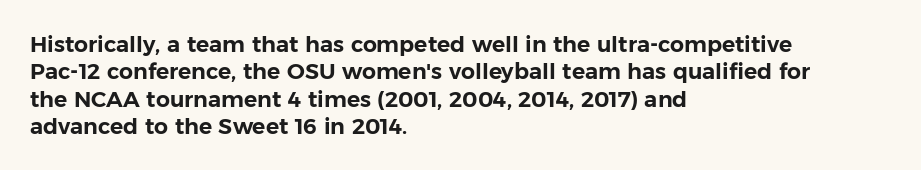
The image shows 22 px text type, upright; set left-aligned, line spacing 1.24x, normal letter spacing, not underlined.
